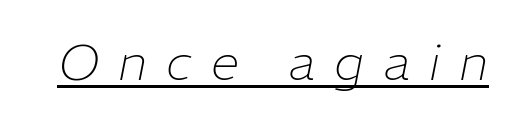
The image shows 51 px thin type, italic (leaning right); set unusually wide letter spacing (+0.37 em), underlined; low stroke contrast and a medium x-height.
